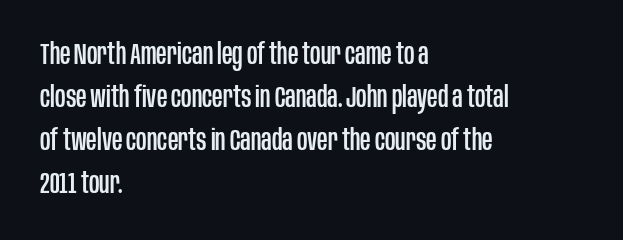
The letters stand straight up with perfectly vertical stems. One glance says typical: line gaps are just what's usual. This rendering features lettering with no underline. Think of a printed novel: that variable character pitch is what you see here. Classification — sans serif. Does extra space separate the letters? No, they use regular spacing.
